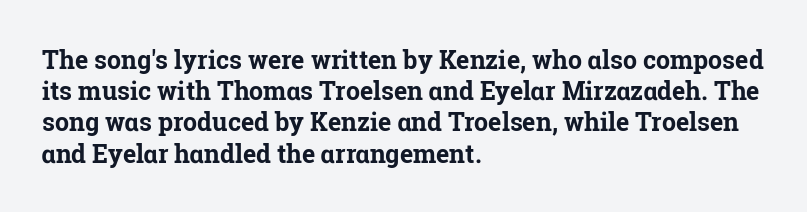
Q: Is the text bold? A: Yes.
Q: Is the text italic (slanted)? A: No, it is upright.
Q: Is the text underlined? A: No.
Q: How is the paragraph aligned? A: Left-aligned.
Q: Is the spacing between letters normal or unusually wide? A: Normal.
Q: Is the spacing between lines tight, normal or loose? A: Normal.
